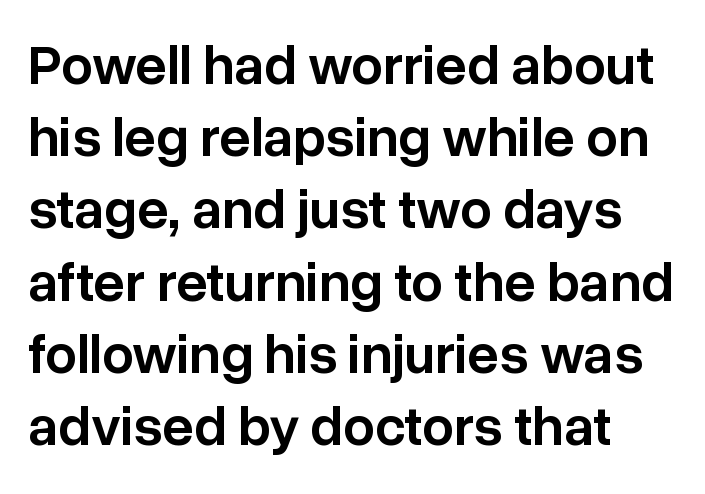
The image shows 56 px semibold sans-serif type, upright; set left-aligned, normal line spacing (1.29x), normal letter spacing, not underlined; low stroke contrast and a medium x-height.
